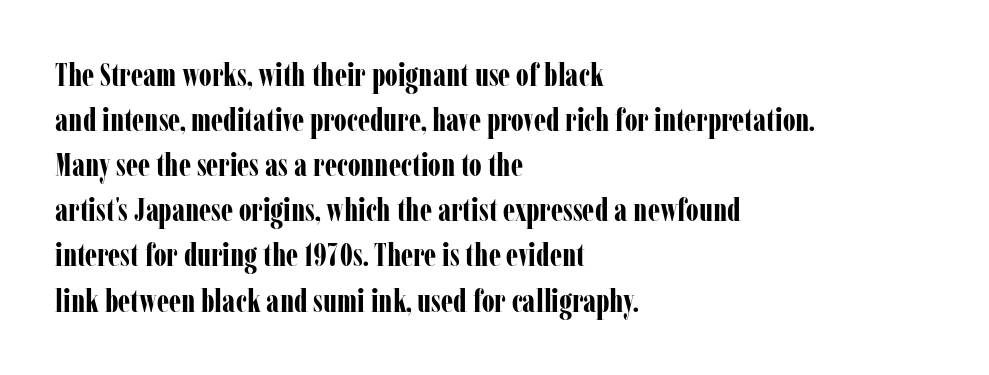
The image shows 32 px bold, condensed serif type, upright; set left-aligned, normal line spacing (1.41x), normal letter spacing, not underlined; low stroke contrast and a medium x-height.
